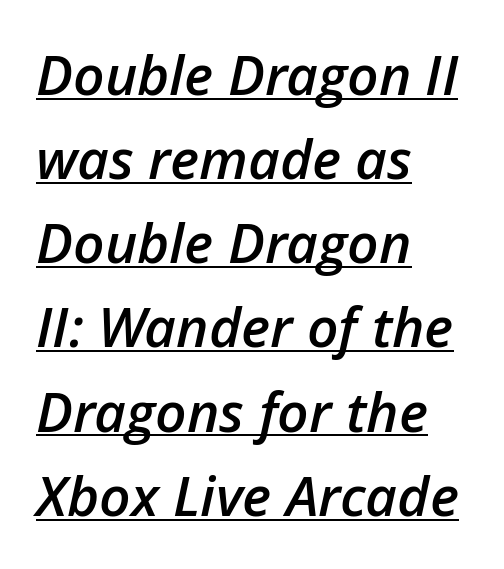
{"italic": "yes", "lean": "right", "slant_degrees": 12, "bold": "semi", "weight": "semibold", "width": "normal", "stroke_contrast": "low", "x_height": "medium", "monospaced": "no", "underline": "yes", "align": "left", "line_spacing": "normal", "line_spacing_ratio": 1.53, "letter_spacing": "normal", "letter_spacing_em": 0.0, "glyph_px": 55}
